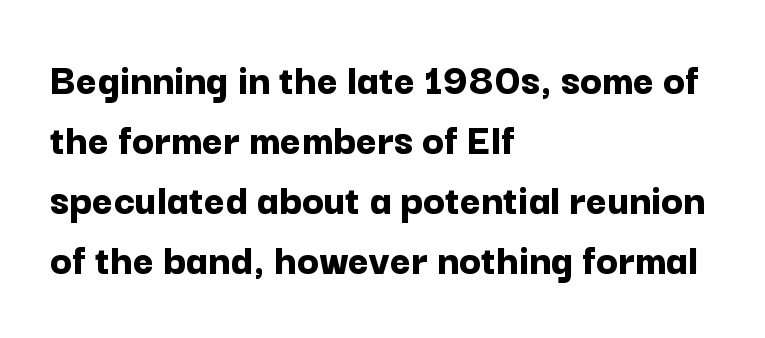
The image shows 45 px bold sans-serif type, upright; set left-aligned, normal line spacing (1.33x), normal letter spacing, not underlined; low stroke contrast and a medium x-height.
